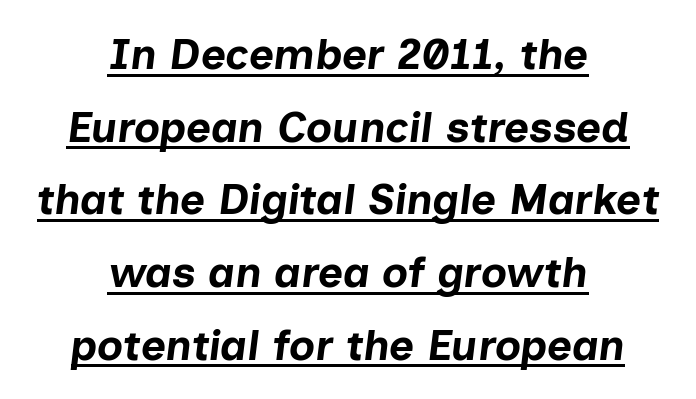
This rendering features underlined lettering. Summary of weight: heavy, a full bold. Here the designer chose a conventional face with non-uniform glyph widths. A typesetter would call this zero additional tracking.
